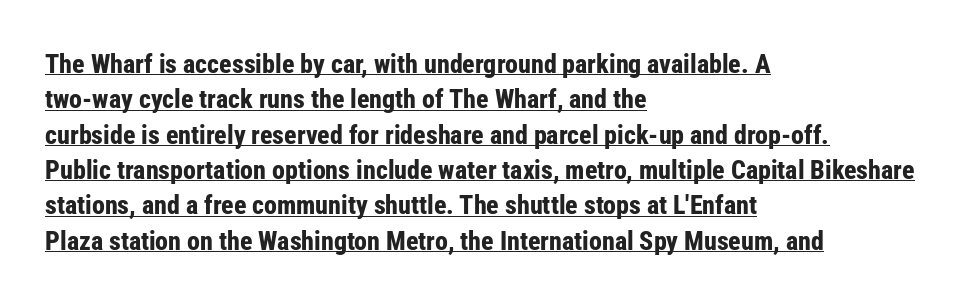
Q: Is the text bold? A: Yes.
Q: Is the text italic (slanted)? A: No, it is upright.
Q: Is the text underlined? A: Yes.
Q: How is the paragraph aligned? A: Left-aligned.
Q: Is the spacing between letters normal or unusually wide? A: Normal.
Q: Is the spacing between lines tight, normal or loose? A: Normal.
